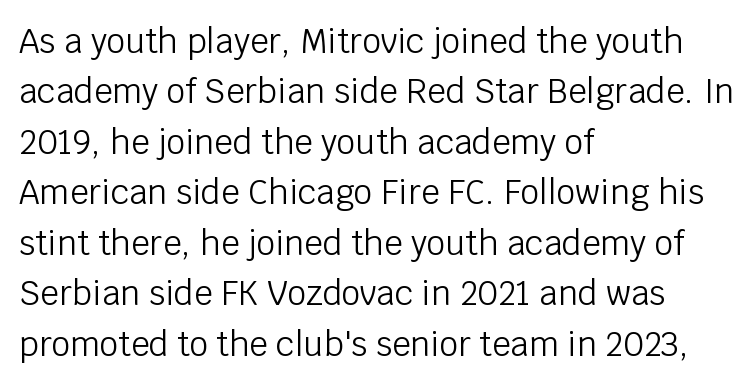
The image shows 33 px light sans-serif type, upright; set left-aligned, normal line spacing (1.53x), normal letter spacing, not underlined; low stroke contrast and a large x-height.
